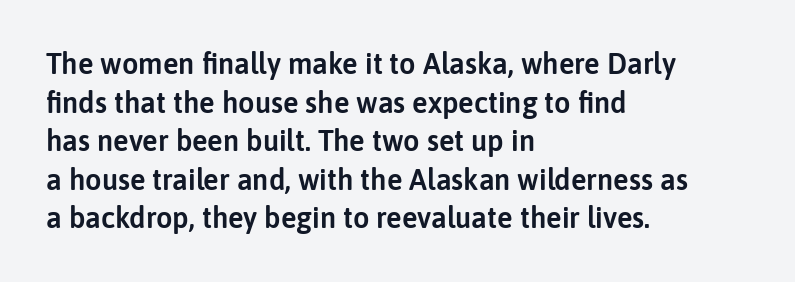
Casual observation: everything's shoved over to the left. Are there feet on the stems? There aren't — it's a sans. Check the space under the baseline: it is left empty. Characters remain perfectly vertical along every line. Inter-character spacing is left at the font's built-in metrics.
